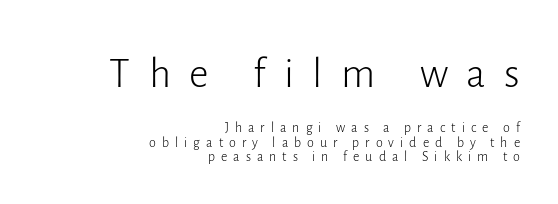
Q: Is the text bold? A: No.
Q: Is the text italic (slanted)? A: No, it is upright.
Q: Is the typeface a serif or a sans-serif typeface? A: Sans-serif.
Q: Is the text underlined? A: No.
Q: How is the paragraph aligned? A: Right-aligned.
Q: Is the spacing between letters normal or unusually wide? A: Unusually wide.
Q: Is the spacing between lines tight, normal or loose? A: Tight.
Q: Which block of text is set in a larger size, the first (top) or the second (bottom)? A: The first (top) one.
Q: Width (condensed, normal, or wide)? A: Normal.
Q: Stroke contrast? A: Low.
Q: x-height? A: Medium.
Q: Monospaced? A: No.
